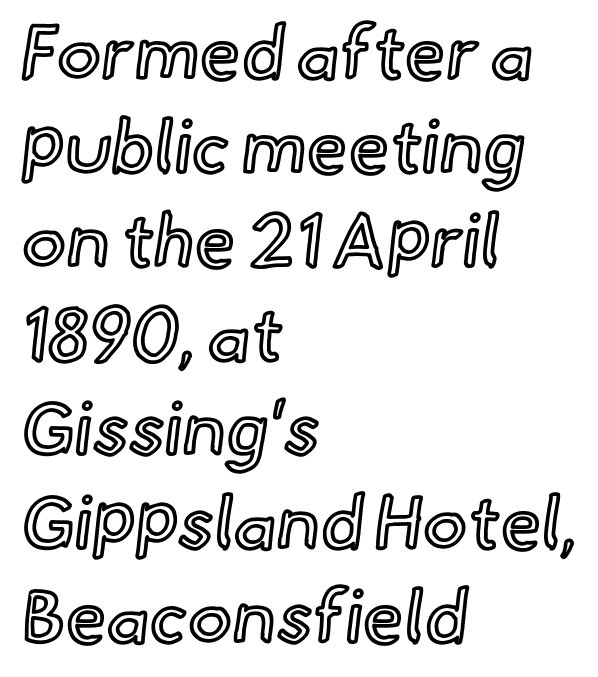
Here the designer chose a conventional face with non-uniform glyph widths. Any mark beneath the type? The region is blank. The passage shown stacks its lines at a standard gap.
